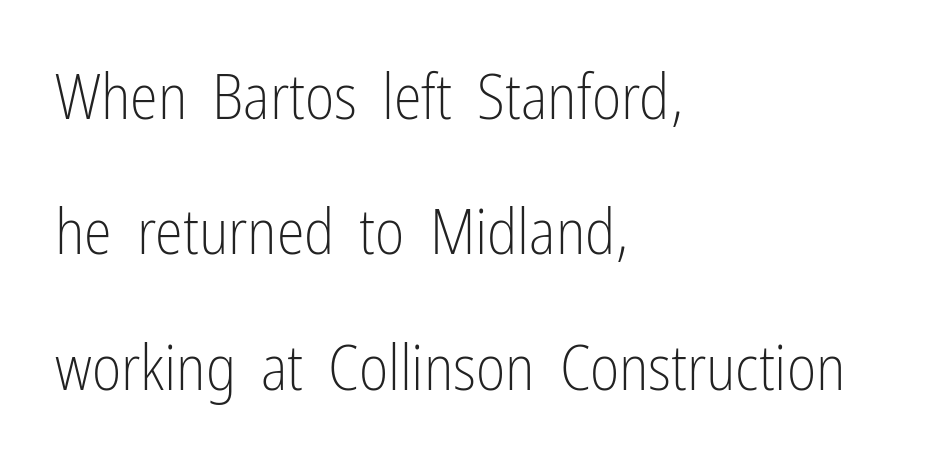
The image shows 63 px light, condensed sans-serif type, upright; set left-aligned, loose line spacing (2.15x), normal letter spacing, not underlined; low stroke contrast and a medium x-height.
